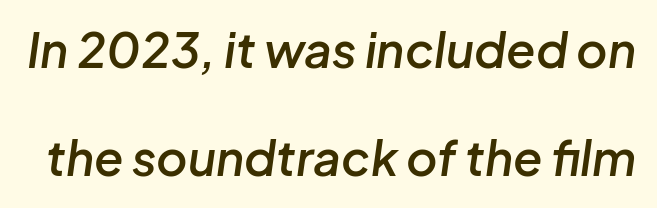
The strip under each line holds only bare page. A bit beefed up — I'd call it semibold rather than bold. Each letter keeps its own natural width here, so spacing adapts to shape. Caption: standard tracking, unaltered.
